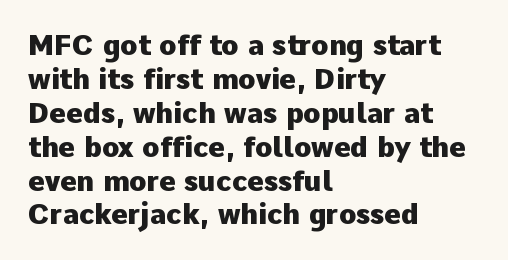
The image shows 28 px heavy sans-serif type, upright; set left-aligned, line spacing 1.21x, normal letter spacing, not underlined; low stroke contrast and a medium x-height.
